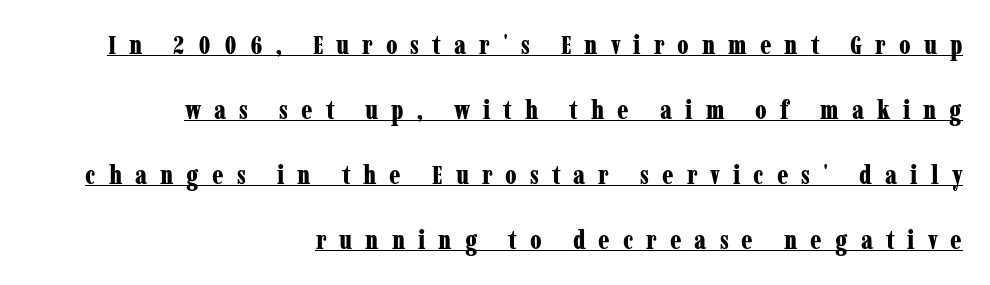
The image shows 27 px bold type, upright; set right-aligned, loose line spacing (2.41x), unusually wide letter spacing (+0.48 em), underlined.
